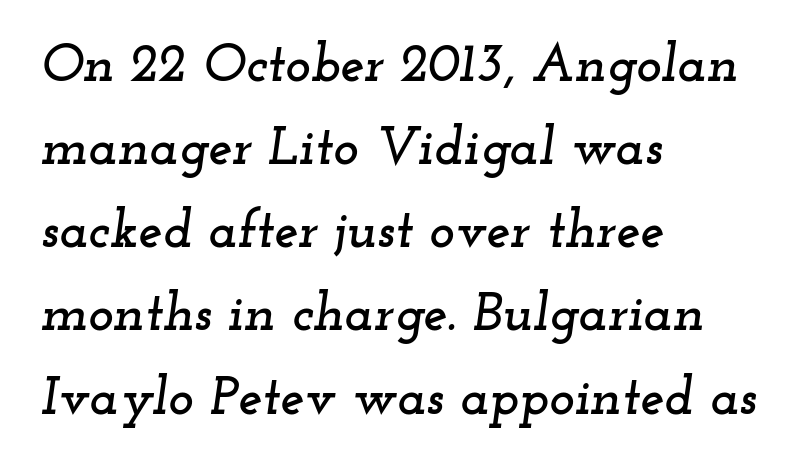
The image shows 54 px wide serif type, italic (leaning right); set left-aligned, normal line spacing (1.54x), normal letter spacing, not underlined; low stroke contrast and a small x-height.
